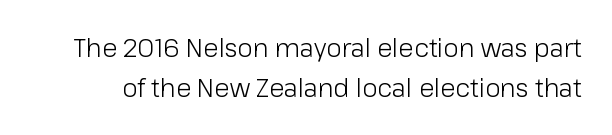
Q: Is the text bold? A: No.
Q: Is the text italic (slanted)? A: No, it is upright.
Q: Is the text underlined? A: No.
Q: Is the spacing between letters normal or unusually wide? A: Normal.
Q: Is the spacing between lines tight, normal or loose? A: Normal.
